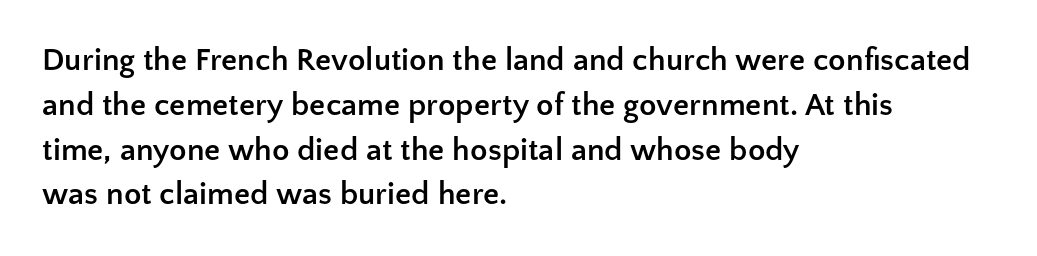
The letters carry no serifs — their stems end cleanly without finishing strokes. The face used here is proportionally spaced, like ordinary book or web type. The type is set solid horizontally, with unmodified tracking. Check the space under the baseline: it is left empty.
